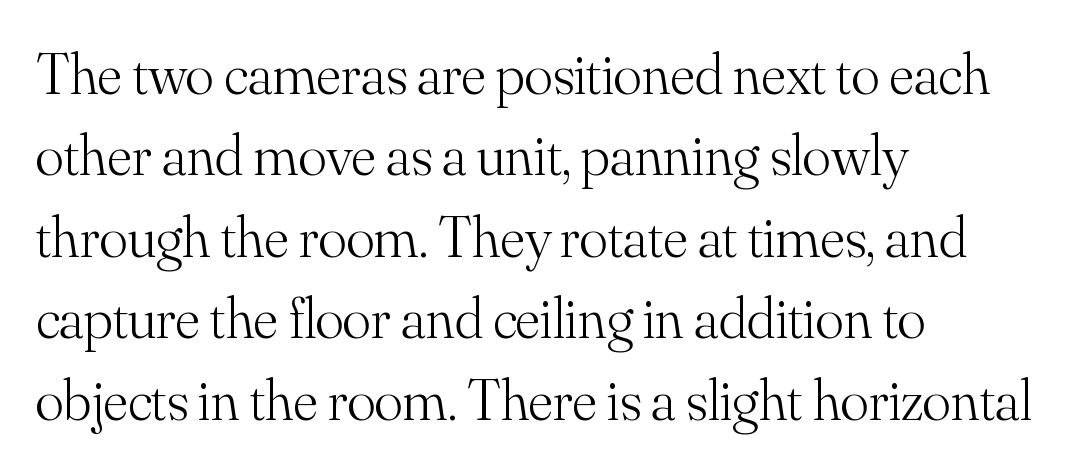
{"serif": "yes", "italic": "no", "bold": "no", "weight": "light", "width": "normal", "stroke_contrast": "medium", "x_height": "small", "monospaced": "no", "underline": "no", "align": "left", "line_spacing": "normal", "line_spacing_ratio": 1.38, "letter_spacing": "normal", "letter_spacing_em": 0.0, "glyph_px": 59}
